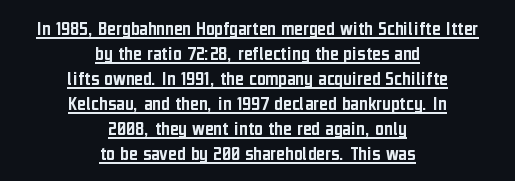
Q: Is the text italic (slanted)? A: No, it is upright.
Q: Is the text underlined? A: Yes.
Q: How is the paragraph aligned? A: Centered.
Q: Is the spacing between letters normal or unusually wide? A: Normal.
